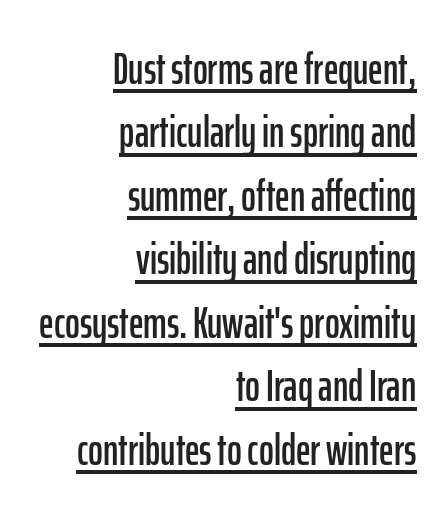
The image shows 45 px condensed sans-serif type, upright; set right-aligned, normal line spacing (1.41x), normal letter spacing, underlined; low stroke contrast and a medium x-height.
